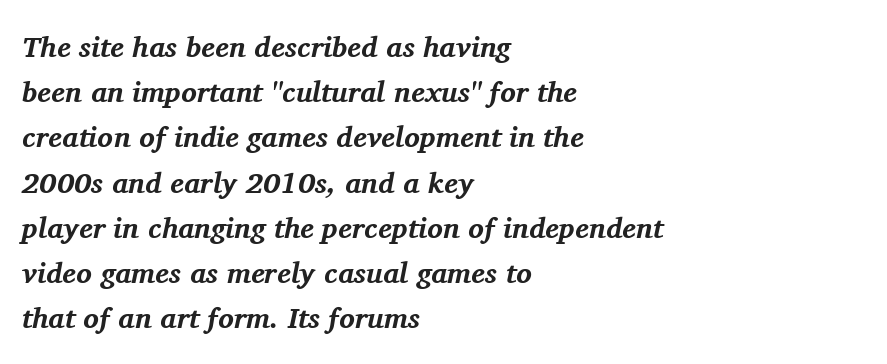
{"serif": "yes", "italic": "yes", "lean": "right", "slant_degrees": 11, "bold": "yes", "weight": "bold", "width": "normal", "stroke_contrast": "medium", "x_height": "medium", "monospaced": "no", "underline": "no", "align": "left", "line_spacing": "normal", "line_spacing_ratio": 1.56, "letter_spacing": "normal", "letter_spacing_em": 0.0, "glyph_px": 29}
